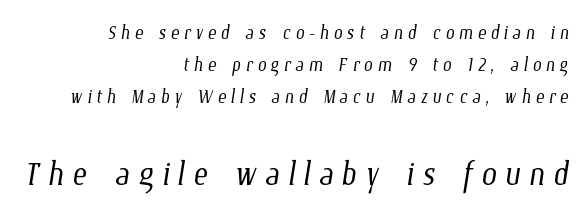
One glance says typical: line gaps are just what's usual. The strokes carry an ordinary text weight at most. Do the characters align in a grid? No, the font is proportional. A bare baseline throughout the passage. A student would notice the bottom passage is typeset larger than what precedes it.
